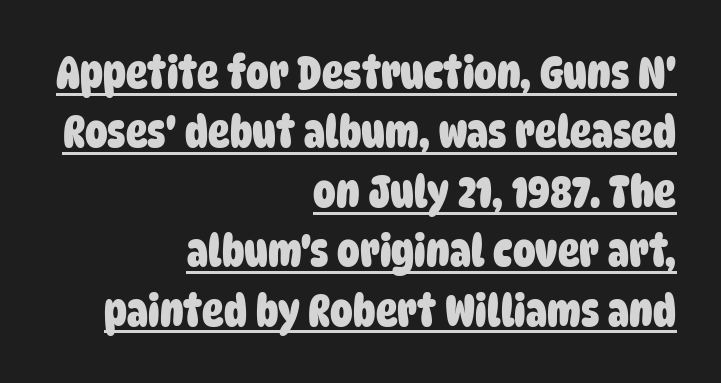
{"serif": "no", "bold": "yes", "weight": "heavy", "width": "condensed", "stroke_contrast": "low", "x_height": "large", "monospaced": "no", "underline": "yes", "align": "right", "line_spacing": "normal", "line_spacing_ratio": 1.32, "letter_spacing": "normal", "letter_spacing_em": 0.0, "glyph_px": 45}
